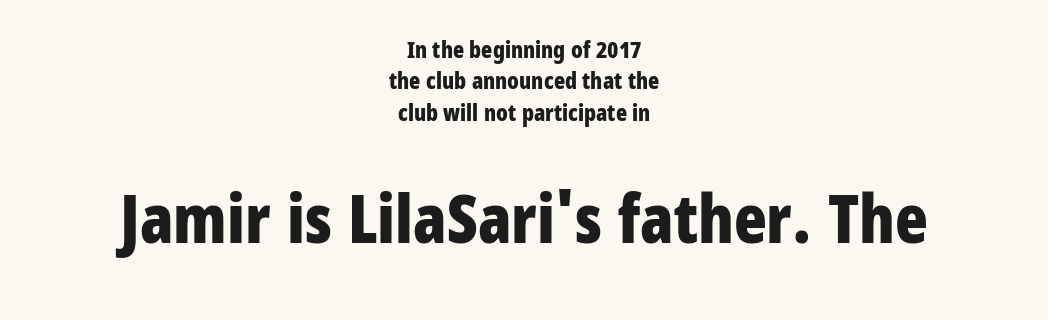
The axis of the letterforms is exactly vertical. The following chunk of copy outweighs the initial chunk in type size. This sample has the flowing, uneven cadence of proportional lettering. The strokes are fattened all the way to bold.
